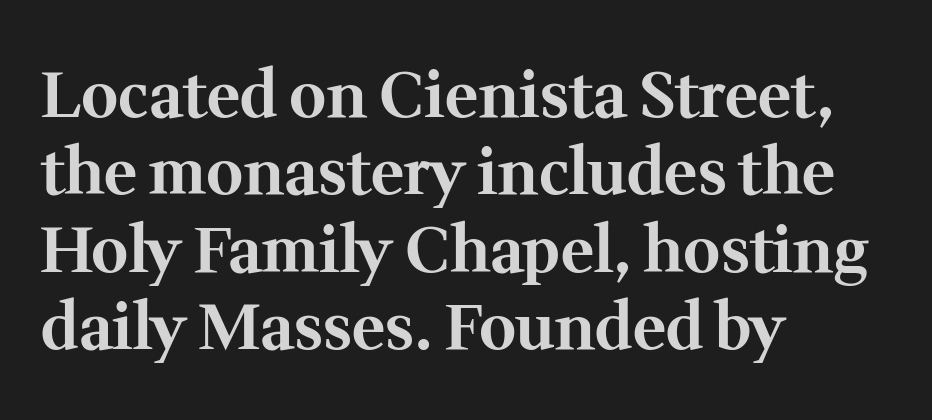
{"serif": "yes", "italic": "no", "bold": "yes", "weight": "bold", "width": "normal", "stroke_contrast": "medium", "x_height": "medium", "monospaced": "no", "underline": "no", "align": "left", "line_spacing_ratio": 1.23, "letter_spacing": "normal", "letter_spacing_em": 0.0, "glyph_px": 63}
